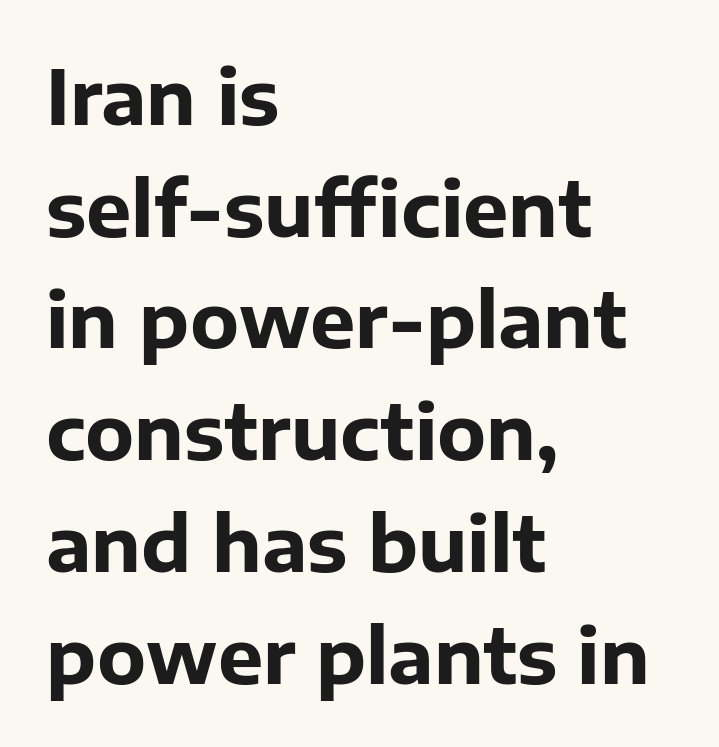
Plain, unruled lines of type. Line spacing here is normal. A full-strength bold gives these letters their thick strokes. Teacher's note: observe the even left margin — that is flush-left alignment. Grotesque or geometric, the face here clearly has no serifs.
